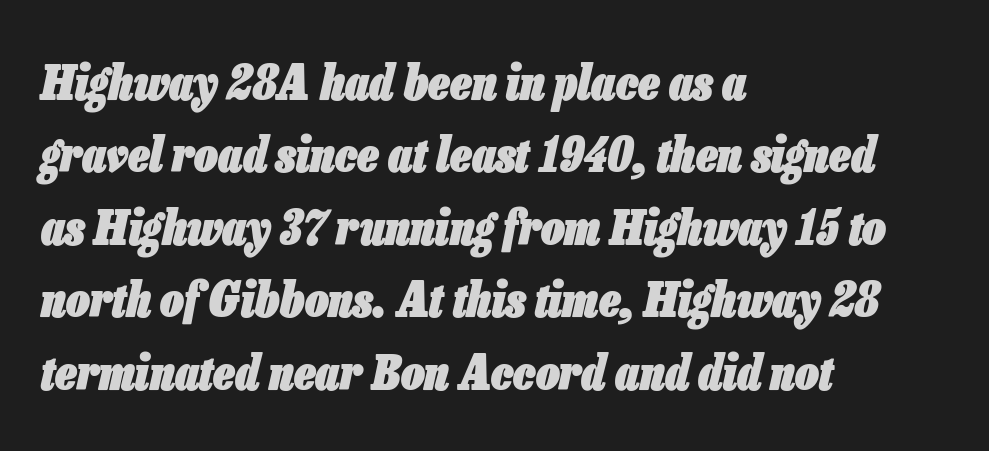
{"italic": "yes", "lean": "right", "slant_degrees": 13, "bold": "yes", "weight": "heavy", "width": "condensed", "stroke_contrast": "low", "x_height": "medium", "monospaced": "no", "underline": "no", "align": "left", "line_spacing": "normal", "line_spacing_ratio": 1.54, "letter_spacing": "normal", "letter_spacing_em": 0.0, "glyph_px": 47}
